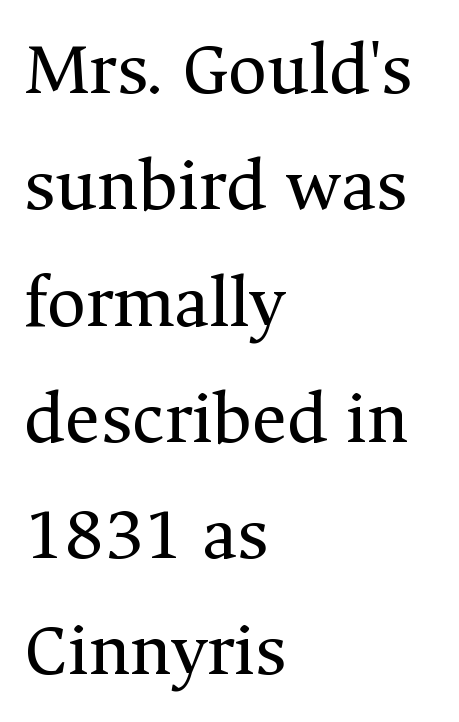
Horizontal alignment here is leftward, the default for most running prose. The face used here is proportionally spaced, like ordinary book or web type. Anything drawn beneath the words? Only blank space. Does the type have serifs? Yes, each stem ends in a small foot. Italic? Not at all — the glyphs are vertical. The weight would be labelled regular, book, light, or lighter still.
